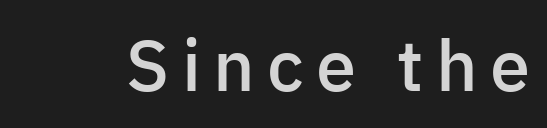
The image shows 72 px semibold sans-serif type, upright; set not underlined; low stroke contrast and a medium x-height.
